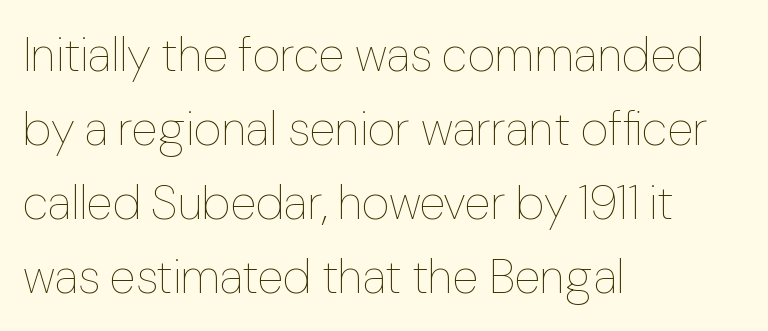
The image shows 48 px thin type, upright; set left-aligned, normal line spacing (1.54x), normal letter spacing, not underlined; low stroke contrast and a medium x-height.
